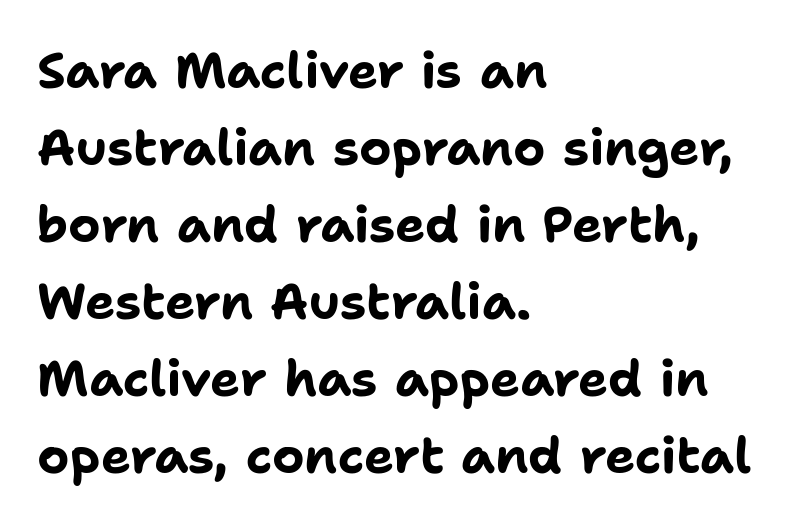
Q: Is the text bold? A: Yes.
Q: Is the text italic (slanted)? A: No, it is upright.
Q: Is the typeface a serif or a sans-serif typeface? A: Sans-serif.
Q: Is the text underlined? A: No.
Q: How is the paragraph aligned? A: Left-aligned.
Q: Is the spacing between letters normal or unusually wide? A: Normal.
Q: Is the spacing between lines tight, normal or loose? A: Normal.
Q: Width (condensed, normal, or wide)? A: Normal.
Q: Stroke contrast? A: Low.
Q: x-height? A: Medium.
Q: Monospaced? A: No.
